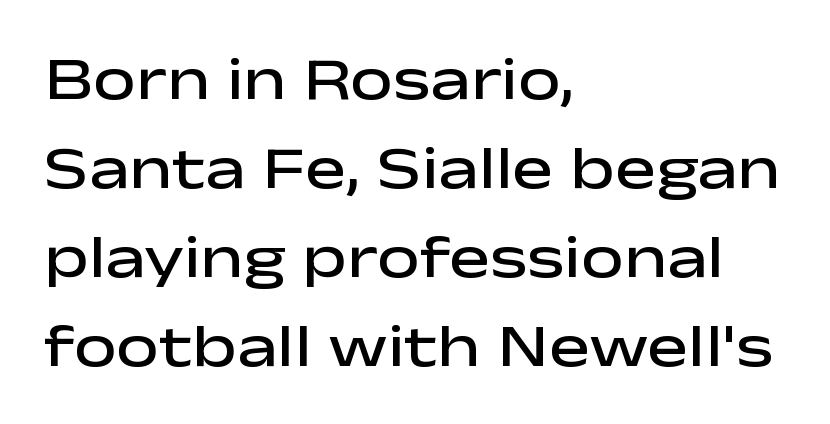
Q: Is the text bold? A: Semi-bold.
Q: Is the text italic (slanted)? A: No, it is upright.
Q: Is the typeface a serif or a sans-serif typeface? A: Sans-serif.
Q: Is the text underlined? A: No.
Q: How is the paragraph aligned? A: Left-aligned.
Q: Is the spacing between letters normal or unusually wide? A: Normal.
Q: Is the spacing between lines tight, normal or loose? A: Normal.
Q: Width (condensed, normal, or wide)? A: Wide.
Q: Stroke contrast? A: Low.
Q: x-height? A: Medium.
Q: Monospaced? A: No.
